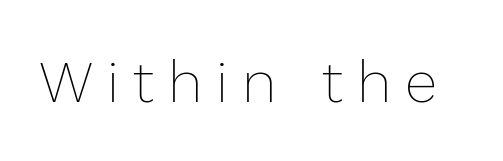
The image shows 59 px thin type, upright; set unusually wide letter spacing (+0.24 em), not underlined; low stroke contrast and a medium x-height.
